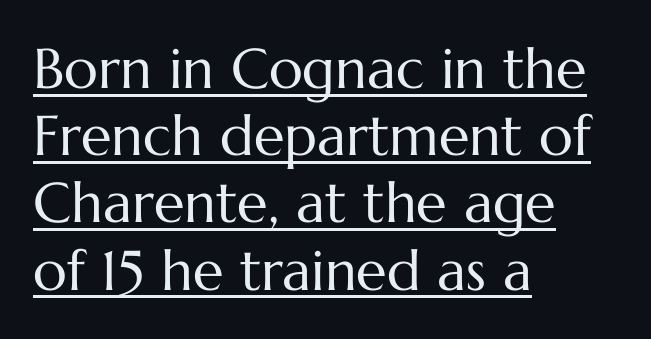
Characters remain perfectly vertical along every line. Glance below the letters and you will spot a drawn line. Nothing heavy about these letters — not bold at all. Look at the tracking — it's just the regular setting, nothing added. In CSS terms this would be text-align: left.
